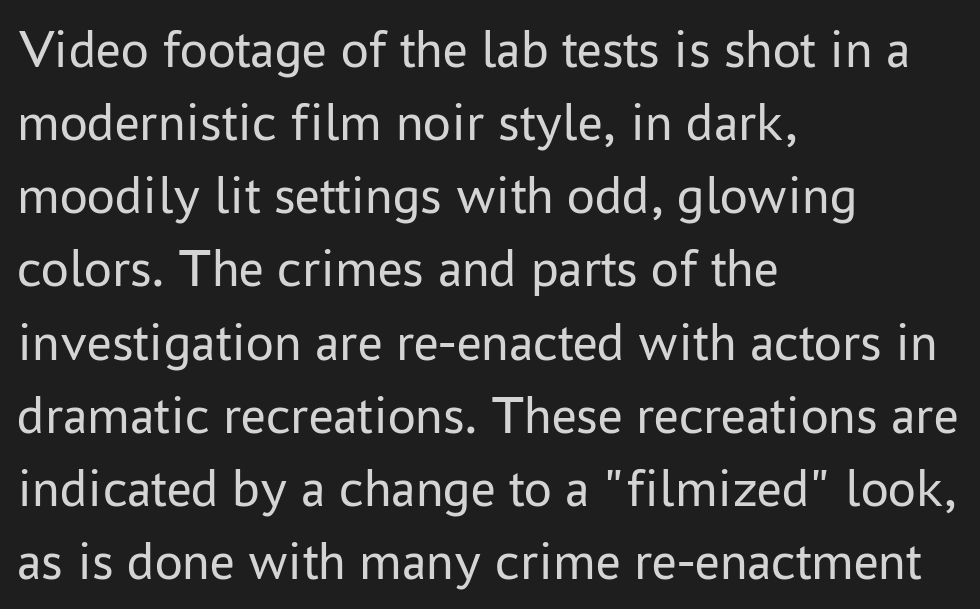
Line beginnings align vertically; line endings do not. The letters stand upright; this is a roman face. Regarding serifs, this sample does without them. The gap between lines stays unmarked. Each word holds together tightly as a unit, with standard inter-letter gaps.
